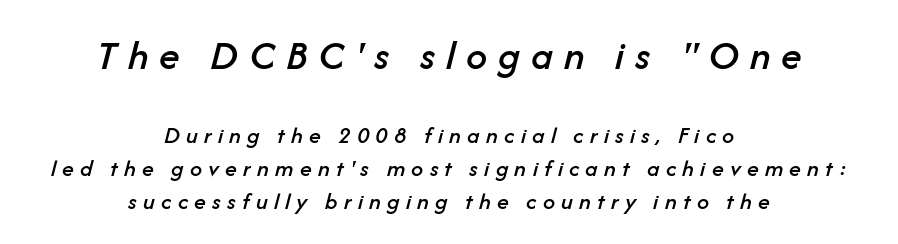
Underline: absent. Proportional: the letters do not fall into vertical columns. The setting favours the middle, as headings and verse often do. Spacing between characters has been opened up far beyond the box default.
